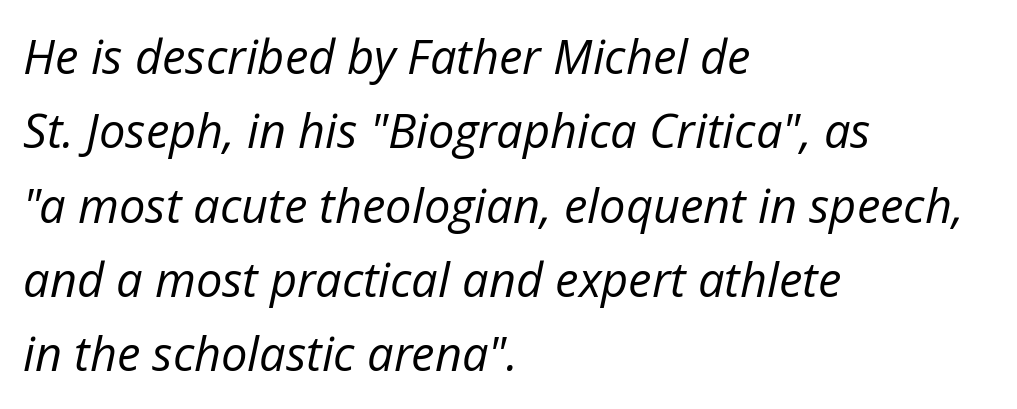
Q: Is the text bold? A: No.
Q: Is the text italic (slanted)? A: Yes, it leans right by about 12 degrees.
Q: Is the text underlined? A: No.
Q: How is the paragraph aligned? A: Left-aligned.
Q: Is the spacing between letters normal or unusually wide? A: Normal.
Q: Is the spacing between lines tight, normal or loose? A: Normal.
Q: Width (condensed, normal, or wide)? A: Normal.
Q: Stroke contrast? A: Low.
Q: x-height? A: Medium.
Q: Monospaced? A: No.
